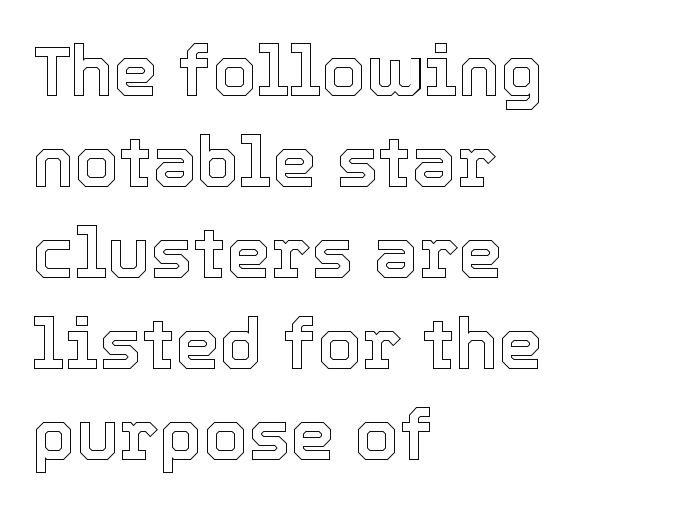
{"italic": "no", "width": "normal", "x_height": "medium", "monospaced": "no", "underline": "no", "align": "left", "line_spacing": "normal", "line_spacing_ratio": 1.28, "letter_spacing": "normal", "letter_spacing_em": 0.0, "glyph_px": 71}
